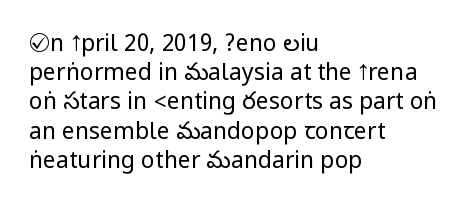
Nothing unusual about the tracking: characters are spaced as the font intends. Caption: multi-line text, flush left, ragged right. How would I describe the line gaps? Plain and ordinary. Unbolded letterforms with no extra heft.
